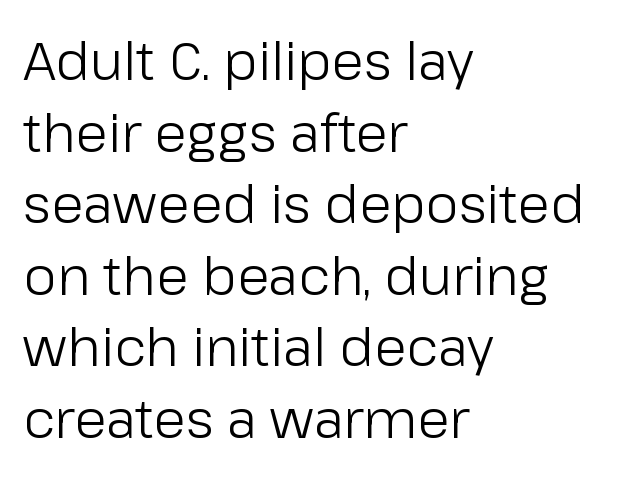
The weight tops out at a normal text grade. This block has exactly the height ordinary leading produces. Proportional: the letters do not fall into vertical columns. Descenders are the only things crossing below the line. Grotesque or geometric, the face here clearly has no serifs. Tracking value appears to be zero — textbook default spacing.
